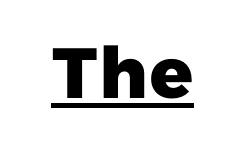
The image shows 71 px heavy sans-serif type; set normal letter spacing, underlined; low stroke contrast and a medium x-height.
